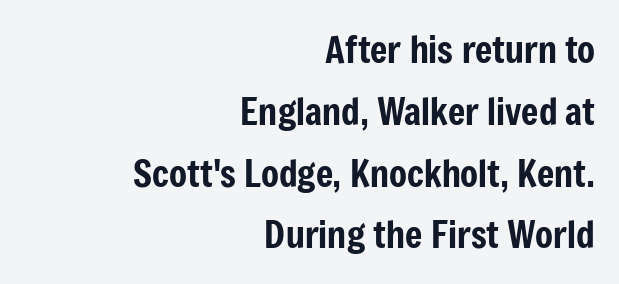
Evenly set lines give the paragraph a standard silhouette. Quick note: not italic, upright. Here the glyphs are tracked normally, forming tight word shapes. The passage is arranged like a letterhead date or caption credit — flush right. Think of a printed novel: that variable character pitch is what you see here.
